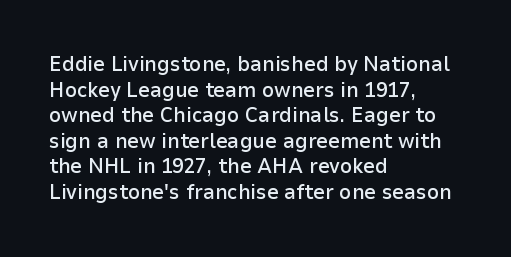
Nobody drew a line under any word here. The letters stand straight up with perfectly vertical stems. Emphasis by weight is partial: semibold. Nobody touched the tracking dial on this one. Compared with a centered layout, this one pins lines to the left instead.
